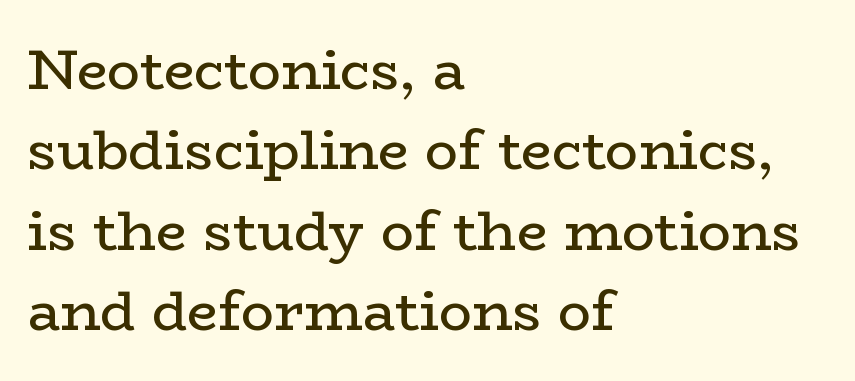
The image shows 55 px regular-weight, wide serif type, upright; set left-aligned, normal line spacing (1.46x), normal letter spacing, not underlined; low stroke contrast and a medium x-height.
